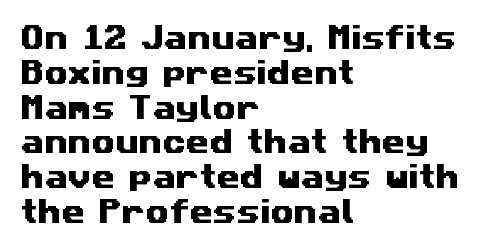
Only glyphs here, with clear space below each row. Students, note that the glyphs here touch the page at normal intervals. Regular leading. The ragged edge is on the right, which tells us the setting is flush left.
